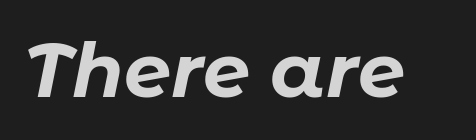
Q: Is the text bold? A: Yes.
Q: Is the text italic (slanted)? A: Yes, it leans right by about 11 degrees.
Q: Is the text underlined? A: No.
Q: Is the spacing between letters normal or unusually wide? A: Normal.
Q: Width (condensed, normal, or wide)? A: Normal.
Q: Stroke contrast? A: Low.
Q: x-height? A: Medium.
Q: Monospaced? A: No.
